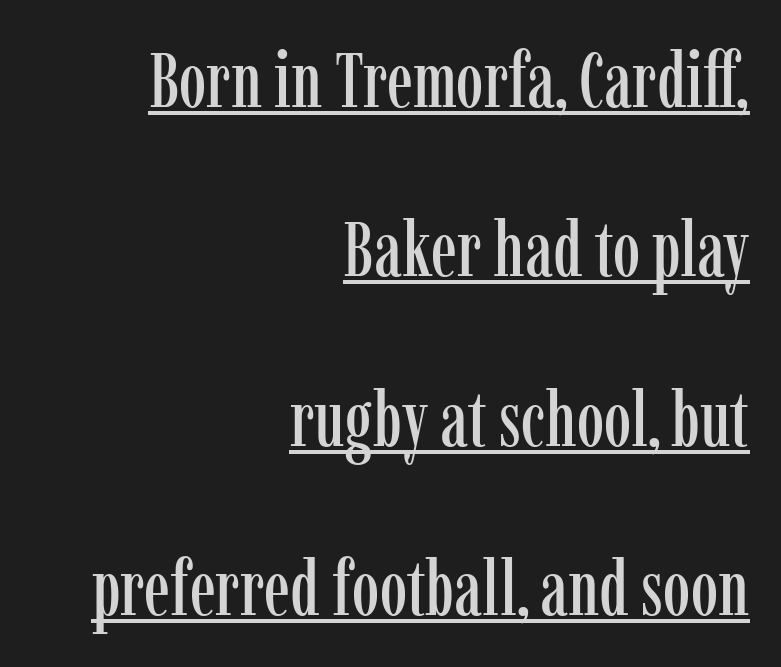
Q: Is the text italic (slanted)? A: No, it is upright.
Q: Is the typeface a serif or a sans-serif typeface? A: Serif.
Q: Is the text underlined? A: Yes.
Q: How is the paragraph aligned? A: Right-aligned.
Q: Is the spacing between letters normal or unusually wide? A: Normal.
Q: Is the spacing between lines tight, normal or loose? A: Loose.
Q: Width (condensed, normal, or wide)? A: Condensed.
Q: Stroke contrast? A: Low.
Q: x-height? A: Medium.
Q: Monospaced? A: No.
